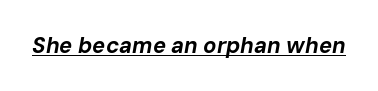
Q: Is the text bold? A: Yes.
Q: Is the text italic (slanted)? A: Yes, it leans right by about 10 degrees.
Q: Is the text underlined? A: Yes.
Q: Is the spacing between letters normal or unusually wide? A: Normal.
